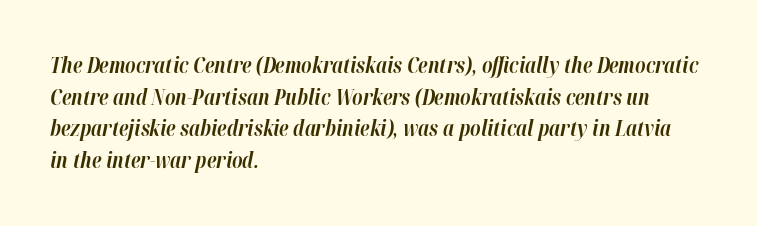
Q: Is the text bold? A: Yes.
Q: Is the text italic (slanted)? A: Yes, it leans right by about 12 degrees.
Q: Is the text underlined? A: No.
Q: How is the paragraph aligned? A: Left-aligned.
Q: Is the spacing between letters normal or unusually wide? A: Normal.
Q: Is the spacing between lines tight, normal or loose? A: Normal.
